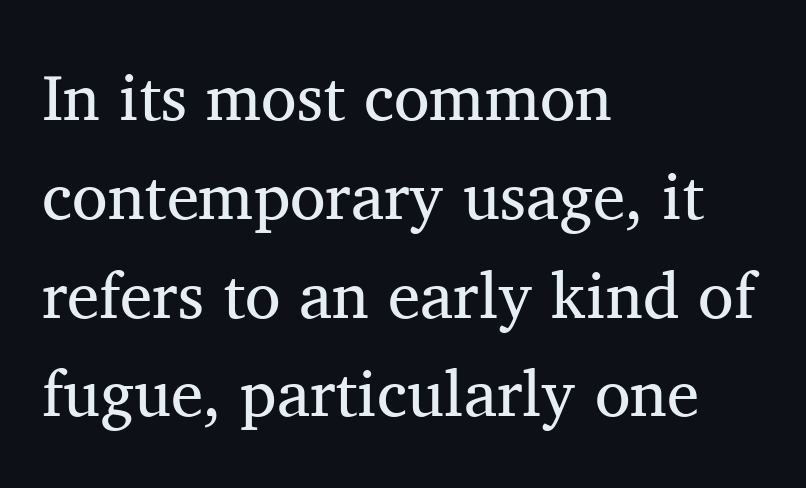
The image shows 65 px regular-weight serif type, upright; set left-aligned, normal line spacing (1.52x), normal letter spacing, not underlined; medium stroke contrast and a medium x-height.
